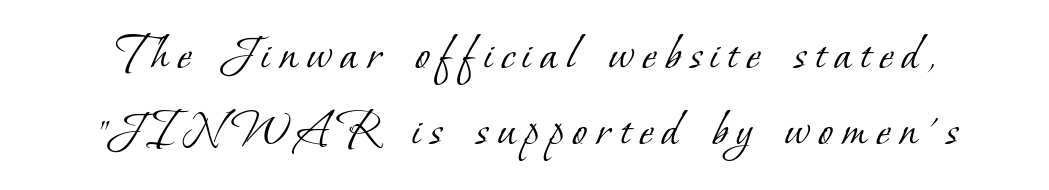
The image shows 53 px light serif type; set normal line spacing (1.44x), not underlined; low stroke contrast and a small x-height.
